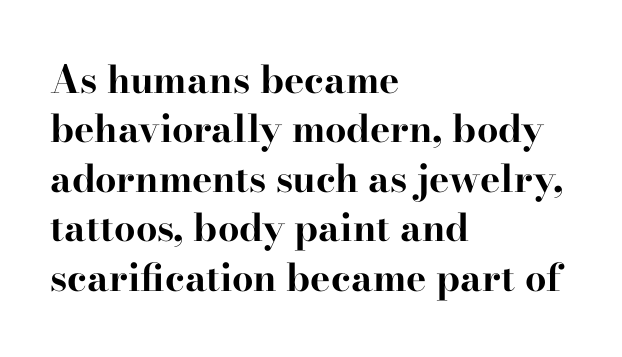
Q: Is the text bold? A: Yes.
Q: Is the text italic (slanted)? A: No, it is upright.
Q: Is the typeface a serif or a sans-serif typeface? A: Serif.
Q: Is the text underlined? A: No.
Q: How is the paragraph aligned? A: Left-aligned.
Q: Is the spacing between letters normal or unusually wide? A: Normal.
Q: Is the spacing between lines tight, normal or loose? A: Normal.
Q: Width (condensed, normal, or wide)? A: Wide.
Q: Stroke contrast? A: High.
Q: x-height? A: Small.
Q: Monospaced? A: No.
